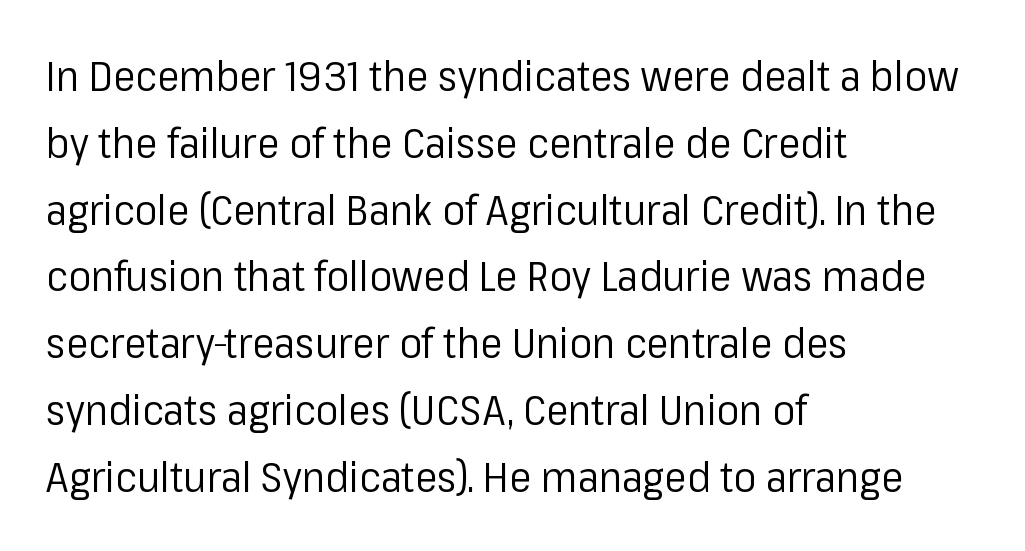
The image shows 42 px regular-weight sans-serif type, upright; set left-aligned, normal line spacing (1.59x), normal letter spacing, not underlined; low stroke contrast and a medium x-height.
